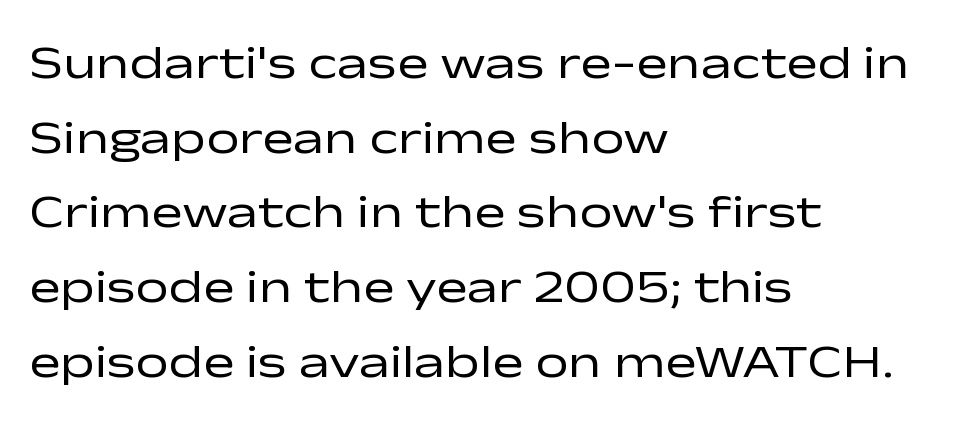
Q: Is the text bold? A: No.
Q: Is the text italic (slanted)? A: No, it is upright.
Q: Is the typeface a serif or a sans-serif typeface? A: Sans-serif.
Q: Is the text underlined? A: No.
Q: How is the paragraph aligned? A: Left-aligned.
Q: Is the spacing between letters normal or unusually wide? A: Normal.
Q: Is the spacing between lines tight, normal or loose? A: Normal.
Q: Width (condensed, normal, or wide)? A: Wide.
Q: Stroke contrast? A: Low.
Q: x-height? A: Medium.
Q: Monospaced? A: No.
